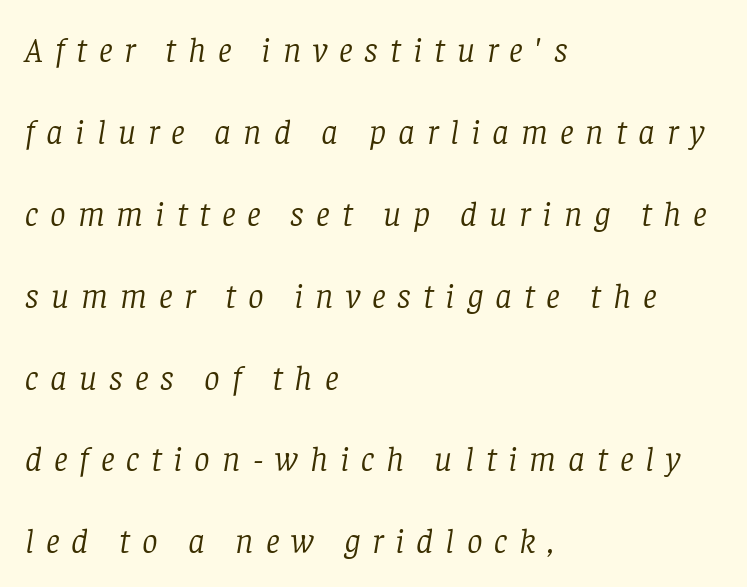
The glyphs in this specimen are seriffed. A bare baseline throughout the passage. Notice how the stems are inclined rather than vertical — that's the hallmark of italics. Is this a fixed-width face? No — the glyphs have proportional, varying widths.
